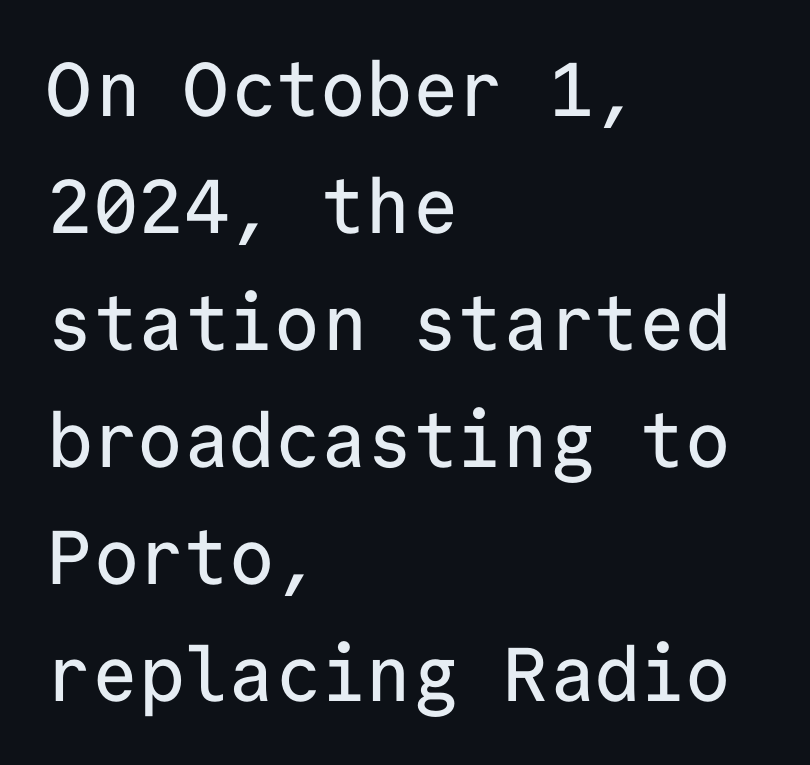
The face used here is monospaced, like something from a code editor. Underline: absent. Successive baselines arrive at the customary interval. Note: no serifs on the glyphs. The lettering holds an erect, upright posture throughout.
